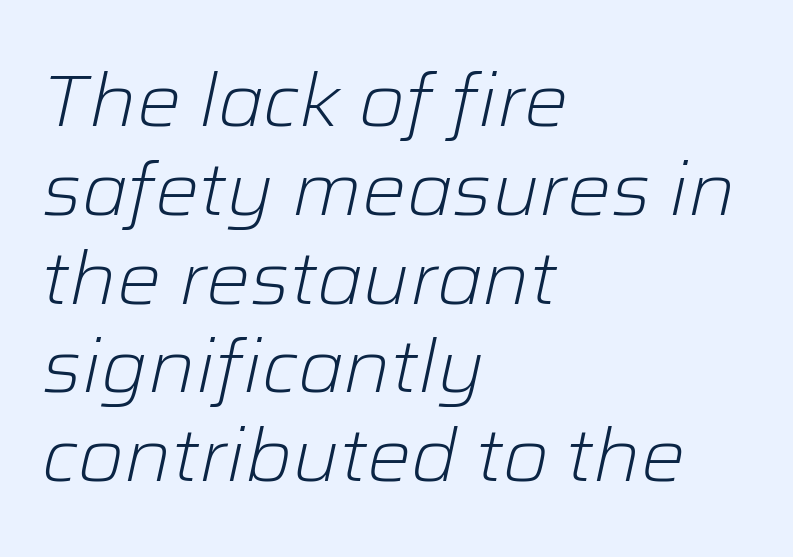
Does the copy run flush right? No — it runs flush left. Spacing verdict: proportional, widths tailored to each character. Heft: none added — not bold. The passage shown has conventional tracking throughout. Slanted lettering throughout.
